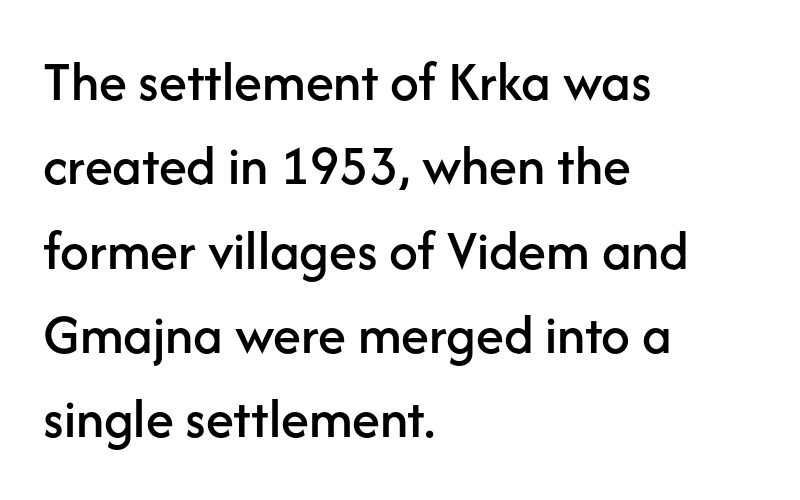
{"serif": "no", "italic": "no", "width": "normal", "stroke_contrast": "low", "x_height": "medium", "monospaced": "no", "underline": "no", "align": "left", "line_spacing": "normal", "line_spacing_ratio": 1.48, "letter_spacing": "normal", "letter_spacing_em": 0.0, "glyph_px": 57}
